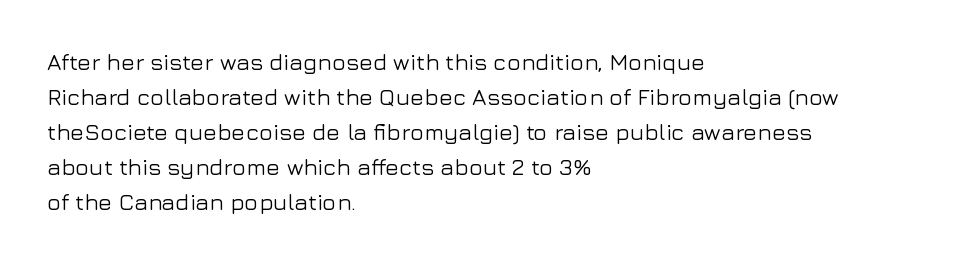
The image shows 23 px text type, upright; set left-aligned, normal line spacing (1.52x), normal letter spacing, not underlined.
